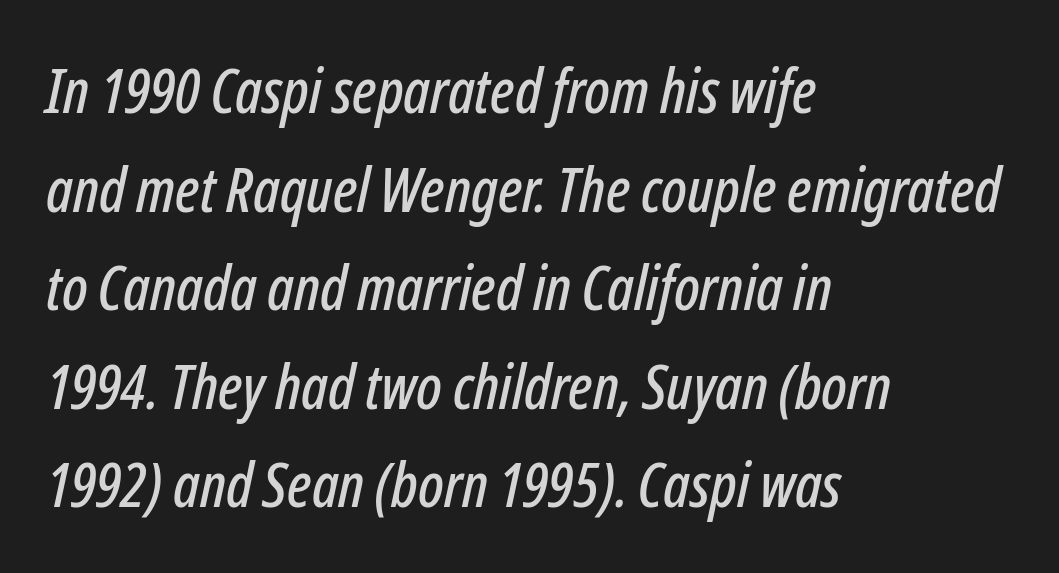
There's an unmistakable incline to the writing here. The space between consecutive lines is moderate. Horizontally, the lines are justified to the leading edge only. How are the letters spaced? Ordinarily, with no added tracking. The string is rendered with underlining switched off.
